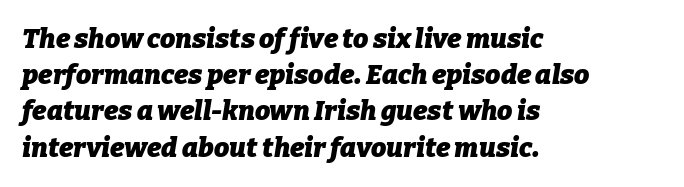
The image shows 27 px bold type, italic (leaning right); set left-aligned, normal line spacing (1.34x), normal letter spacing, not underlined.
